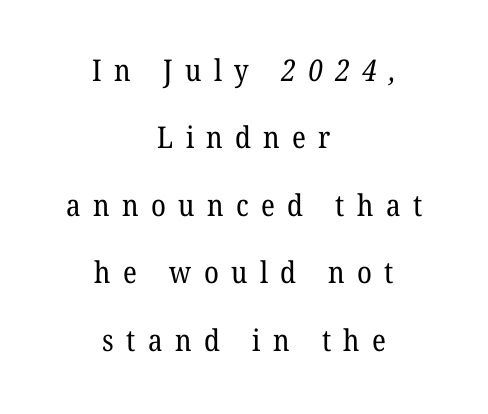
The image shows 30 px regular-weight serif type; set centered, loose line spacing (2.25x), unusually wide letter spacing (+0.41 em), not underlined; low stroke contrast and a medium x-height.
